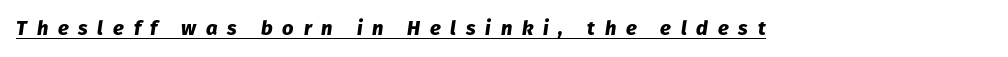
Q: Is the text bold? A: Yes.
Q: Is the text italic (slanted)? A: Yes, it leans right by about 8 degrees.
Q: Is the text underlined? A: Yes.
Q: Is the spacing between letters normal or unusually wide? A: Unusually wide.
